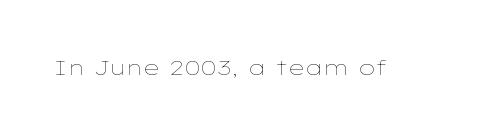
Q: Is the text bold? A: No.
Q: Is the text italic (slanted)? A: No, it is upright.
Q: Is the text underlined? A: No.
Q: Is the spacing between letters normal or unusually wide? A: Normal.
